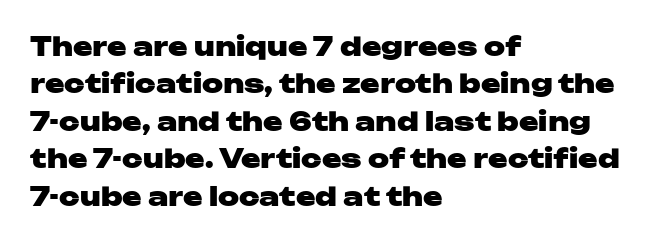
Q: Is the text bold? A: Yes.
Q: Is the text italic (slanted)? A: No, it is upright.
Q: Is the text underlined? A: No.
Q: How is the paragraph aligned? A: Left-aligned.
Q: Is the spacing between letters normal or unusually wide? A: Normal.
Q: Is the spacing between lines tight, normal or loose? A: Normal.
